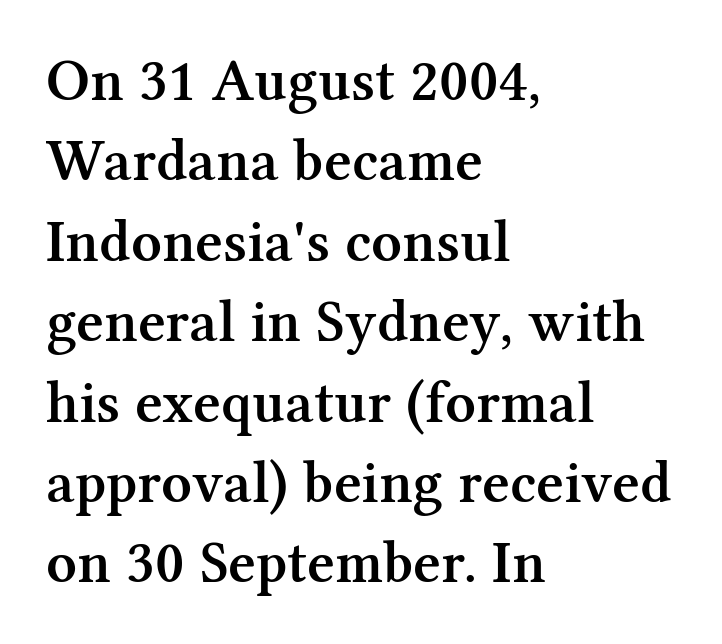
The rows are spaced the way most documents space them. You can tell it's not italic because the verticals are truly vertical. Classification — serif. Has an underline been added? It has not. The letters advance in unequal steps, a hallmark of proportional type. This sample uses plain, unmodified letter spacing.
